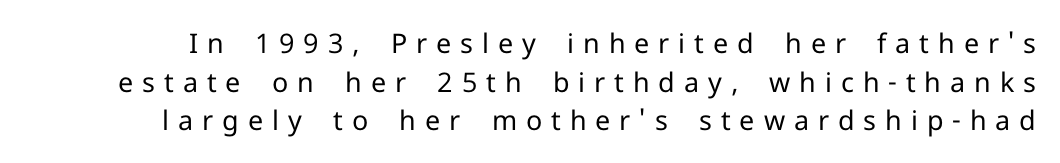
The image shows 27 px text type, upright; set normal line spacing (1.43x), unusually wide letter spacing (+0.33 em), not underlined.
